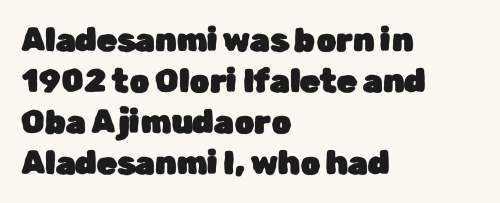
Reading down the block, your eye returns to a fixed left position each line. The rendering shows plain stroke endings on the letterforms — a sans-serif design. The passage shown is typed in a proportional face where columns would drift. It's the straight-up-and-down kind of type.
